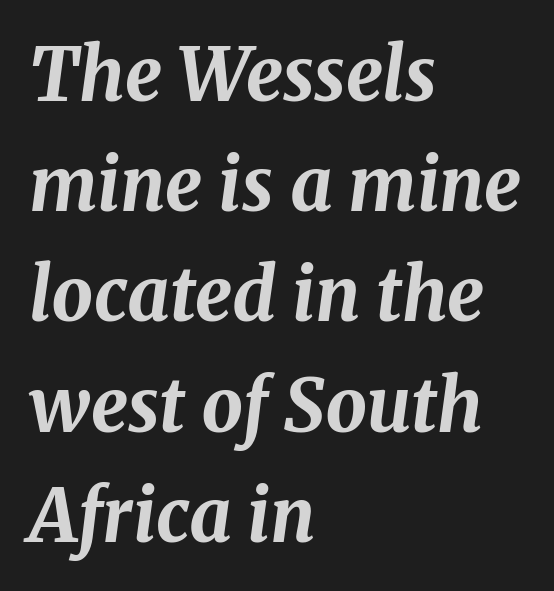
Q: Is the text bold? A: Yes.
Q: Is the text italic (slanted)? A: Yes, it leans right by about 8 degrees.
Q: Is the text underlined? A: No.
Q: How is the paragraph aligned? A: Left-aligned.
Q: Is the spacing between letters normal or unusually wide? A: Normal.
Q: Is the spacing between lines tight, normal or loose? A: Normal.
Q: Width (condensed, normal, or wide)? A: Normal.
Q: Stroke contrast? A: Medium.
Q: x-height? A: Medium.
Q: Monospaced? A: No.
